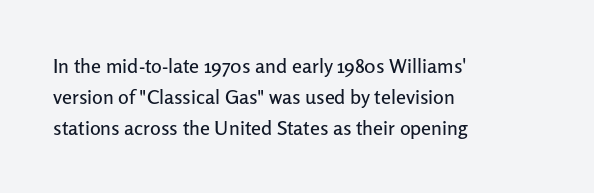
The image shows 20 px text type, upright; set left-aligned, normal line spacing (1.55x), normal letter spacing, not underlined.
